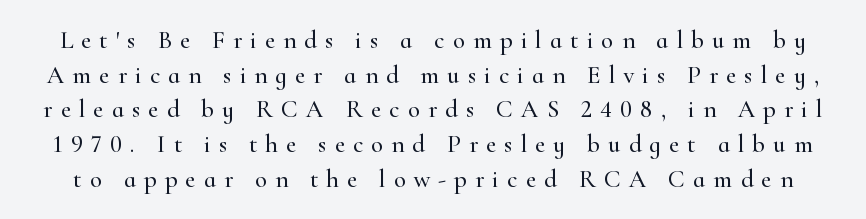
{"italic": "no", "underline": "no", "line_spacing": "normal", "line_spacing_ratio": 1.39, "letter_spacing": "wide", "letter_spacing_em": 0.32, "glyph_px": 25}
